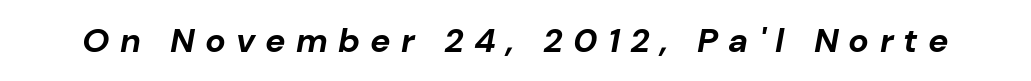
Q: Is the text bold? A: Yes.
Q: Is the text italic (slanted)? A: Yes, it leans right by about 10 degrees.
Q: Is the text underlined? A: No.
Q: Is the spacing between letters normal or unusually wide? A: Unusually wide.
Q: Width (condensed, normal, or wide)? A: Normal.
Q: Stroke contrast? A: Low.
Q: x-height? A: Medium.
Q: Monospaced? A: No.
